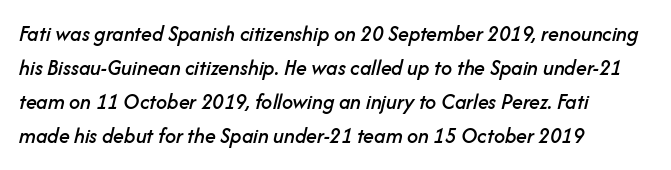
Q: Is the text italic (slanted)? A: Yes, it leans right by about 14 degrees.
Q: Is the text underlined? A: No.
Q: How is the paragraph aligned? A: Left-aligned.
Q: Is the spacing between letters normal or unusually wide? A: Normal.
Q: Is the spacing between lines tight, normal or loose? A: Normal.
